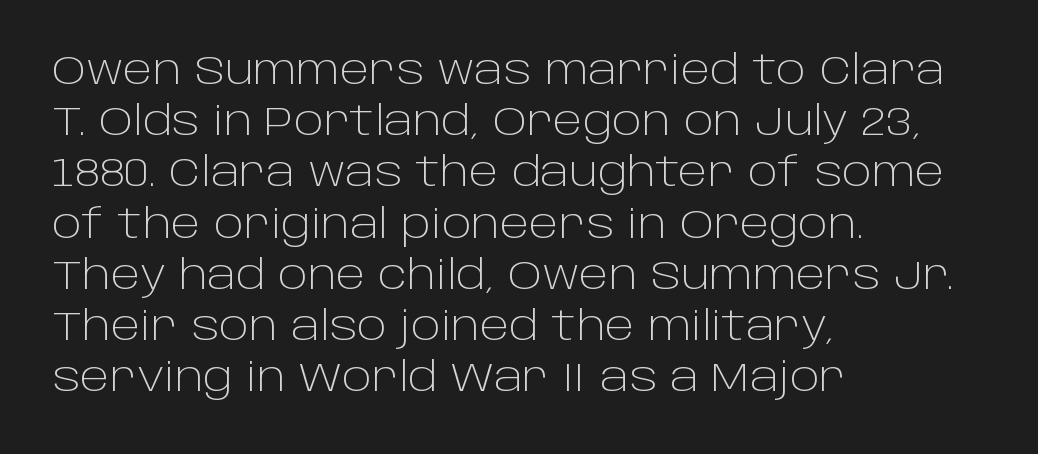
{"serif": "no", "italic": "no", "bold": "no", "weight": "light", "width": "normal", "stroke_contrast": "low", "x_height": "large", "monospaced": "no", "underline": "no", "align": "left", "line_spacing": "normal", "line_spacing_ratio": 1.28, "letter_spacing": "normal", "letter_spacing_em": 0.0, "glyph_px": 40}
